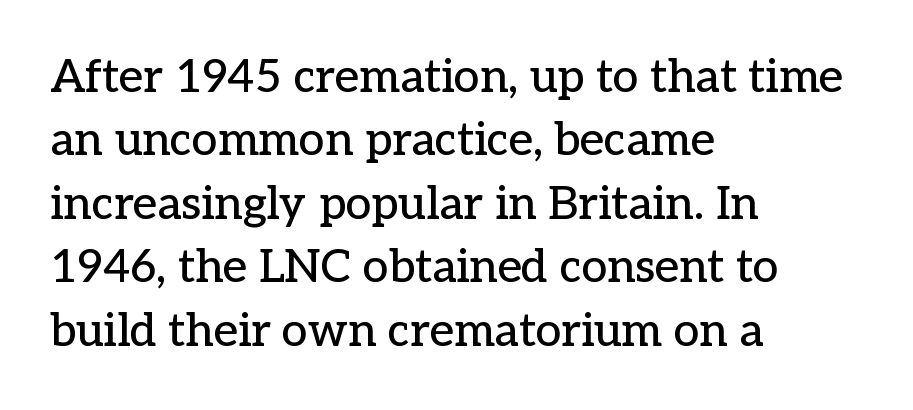
Q: Is the text italic (slanted)? A: No, it is upright.
Q: Is the typeface a serif or a sans-serif typeface? A: Serif.
Q: Is the text underlined? A: No.
Q: How is the paragraph aligned? A: Left-aligned.
Q: Is the spacing between letters normal or unusually wide? A: Normal.
Q: Is the spacing between lines tight, normal or loose? A: Normal.
Q: Width (condensed, normal, or wide)? A: Normal.
Q: Stroke contrast? A: Low.
Q: x-height? A: Medium.
Q: Monospaced? A: No.
